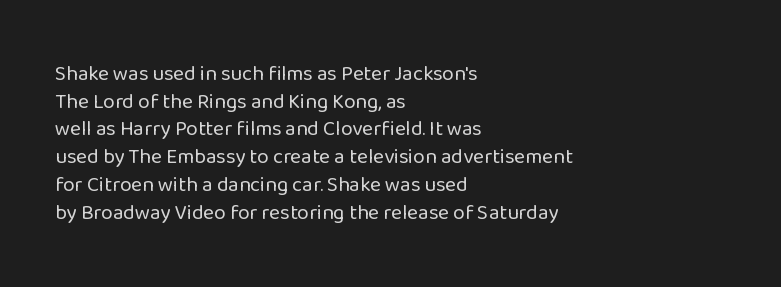
The image shows 21 px text type, upright; set left-aligned, normal line spacing (1.32x), normal letter spacing, not underlined.
